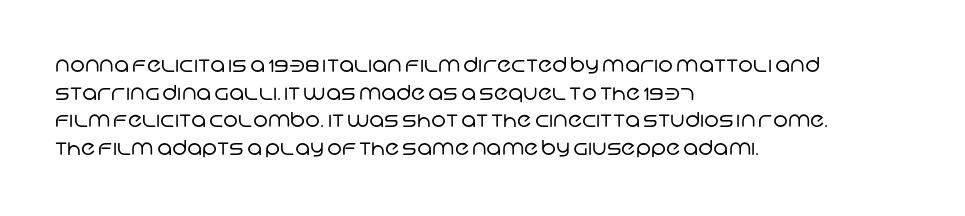
The image shows 21 px text type; set left-aligned, normal line spacing (1.32x), normal letter spacing, not underlined.
